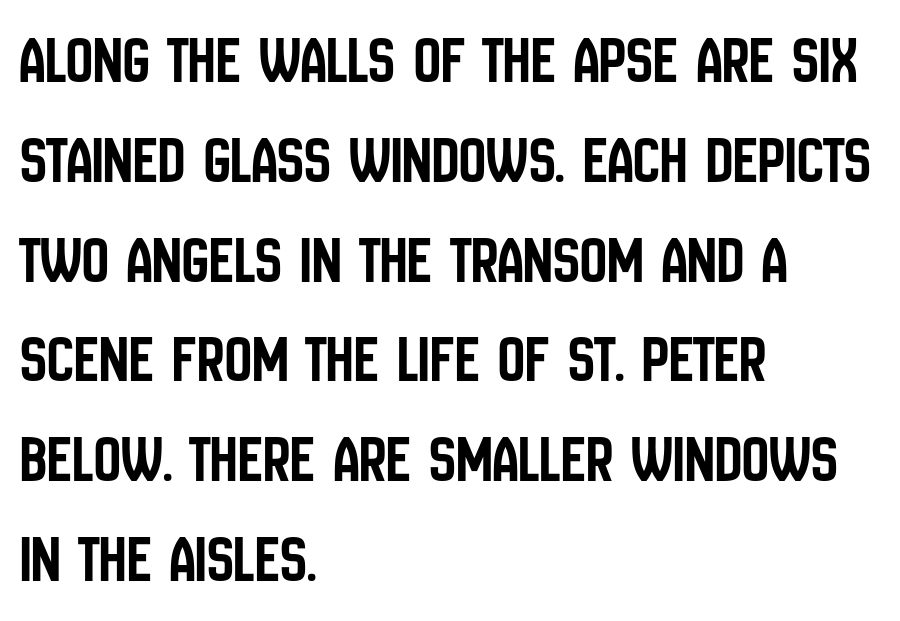
Q: Is the text italic (slanted)? A: No, it is upright.
Q: Is the typeface a serif or a sans-serif typeface? A: Sans-serif.
Q: Is the text underlined? A: No.
Q: How is the paragraph aligned? A: Left-aligned.
Q: Is the spacing between letters normal or unusually wide? A: Normal.
Q: Is the spacing between lines tight, normal or loose? A: Normal.
Q: Width (condensed, normal, or wide)? A: Condensed.
Q: Stroke contrast? A: Low.
Q: x-height? A: Large.
Q: Monospaced? A: No.
